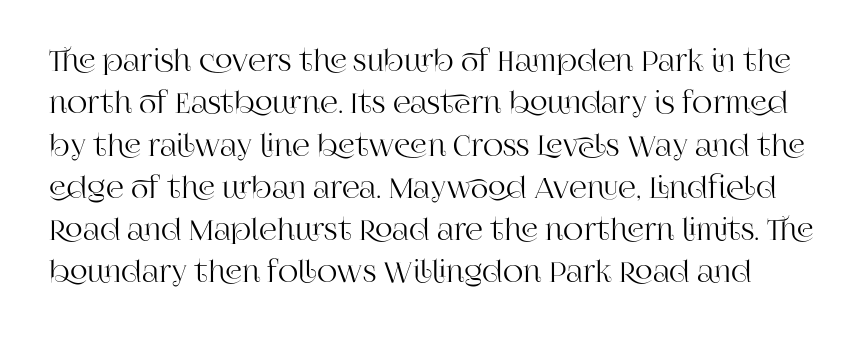
What kind of face is this? One with serifs. The area under the type is left untouched. Notice how descenders clear the ascenders below comfortably — that's standard leading. If you drew a line through each stem, it would be perfectly vertical. Look at the tracking — it's just the regular setting, nothing added. The rendering uses natural spacing where letterforms have individual widths.
